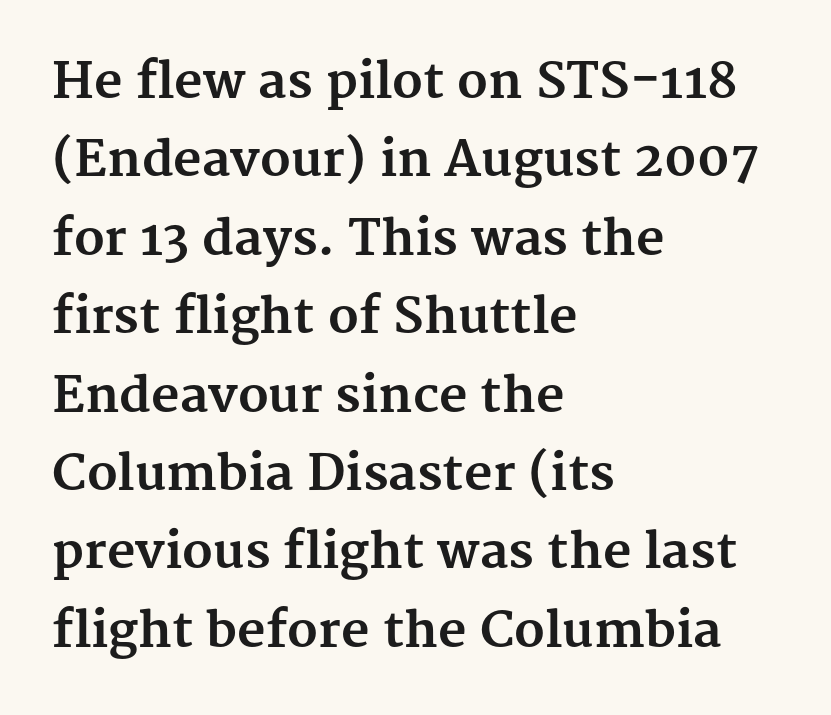
{"serif": "yes", "italic": "no", "bold": "yes", "weight": "bold", "width": "normal", "stroke_contrast": "medium", "x_height": "medium", "monospaced": "no", "underline": "no", "align": "left", "line_spacing": "normal", "line_spacing_ratio": 1.6, "letter_spacing": "normal", "letter_spacing_em": 0.0, "glyph_px": 49}
